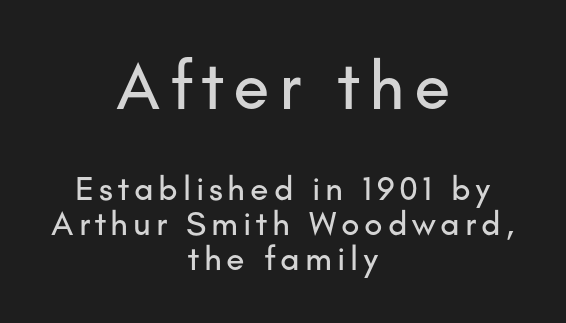
The image shows 67 px sans-serif type, upright; set centered, tight line spacing (1.03x), not underlined; the first (top) block is 1.97x larger; low stroke contrast and a small x-height.
